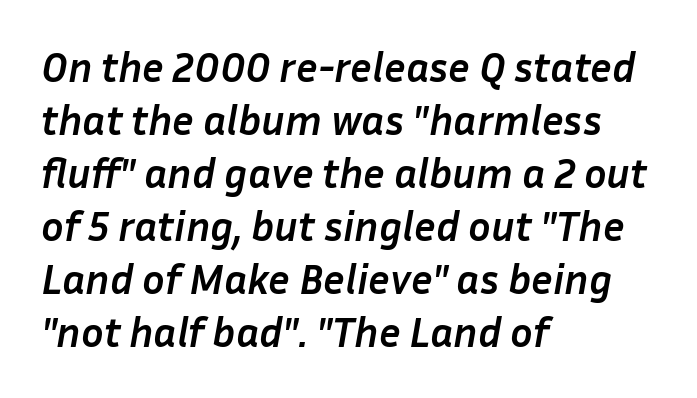
The image shows 42 px semibold type, italic (leaning right); set left-aligned, normal line spacing (1.26x), normal letter spacing, not underlined; low stroke contrast and a medium x-height.
